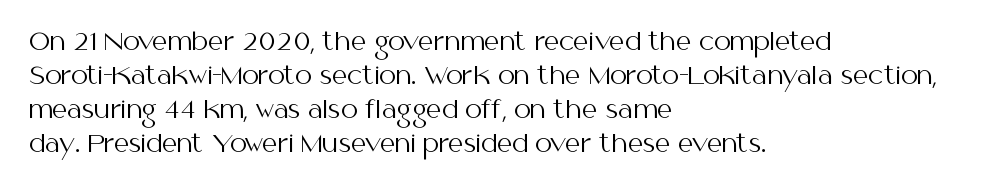
Q: Is the text bold? A: No.
Q: Is the text italic (slanted)? A: No, it is upright.
Q: Is the text underlined? A: No.
Q: How is the paragraph aligned? A: Left-aligned.
Q: Is the spacing between letters normal or unusually wide? A: Normal.
Q: Is the spacing between lines tight, normal or loose? A: Normal.
